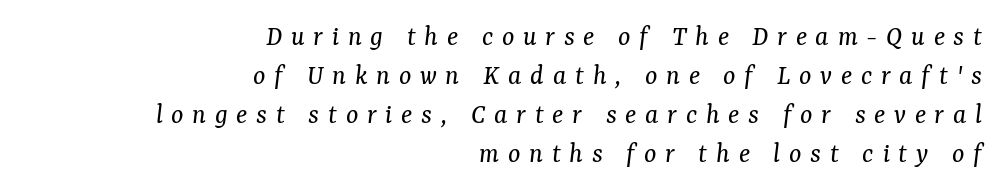
Q: Is the text bold? A: No.
Q: Is the text italic (slanted)? A: Yes, it leans right by about 7 degrees.
Q: Is the typeface a serif or a sans-serif typeface? A: Serif.
Q: Is the text underlined? A: No.
Q: How is the paragraph aligned? A: Right-aligned.
Q: Is the spacing between letters normal or unusually wide? A: Unusually wide.
Q: Is the spacing between lines tight, normal or loose? A: Normal.
Q: Width (condensed, normal, or wide)? A: Normal.
Q: Stroke contrast? A: Medium.
Q: x-height? A: Medium.
Q: Monospaced? A: No.
